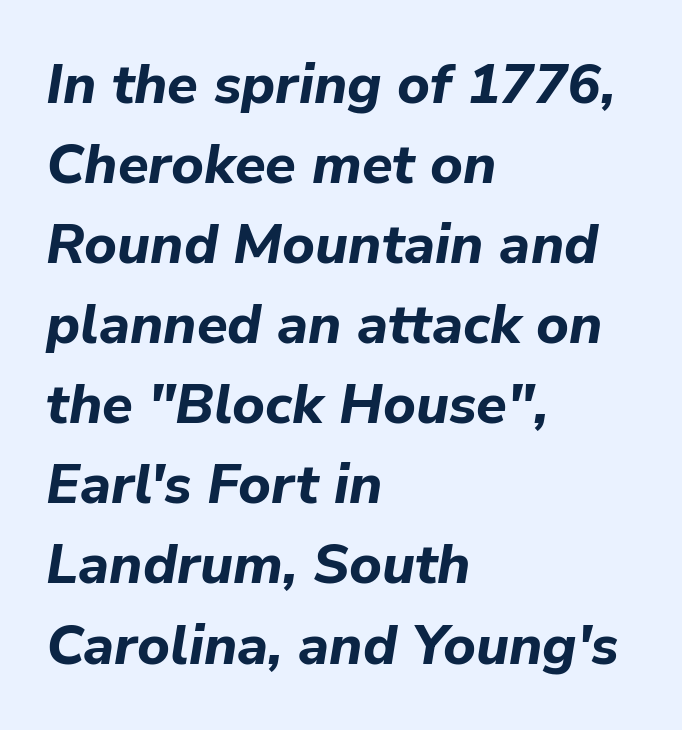
Would a proofreader flag this as italicized? Yes. Character widths vary here, with narrow letters taking less room than wide ones. The rows are spaced the way most documents space them. The lines are quadded left. You could call the tracking neutral — neither tight nor loose.
